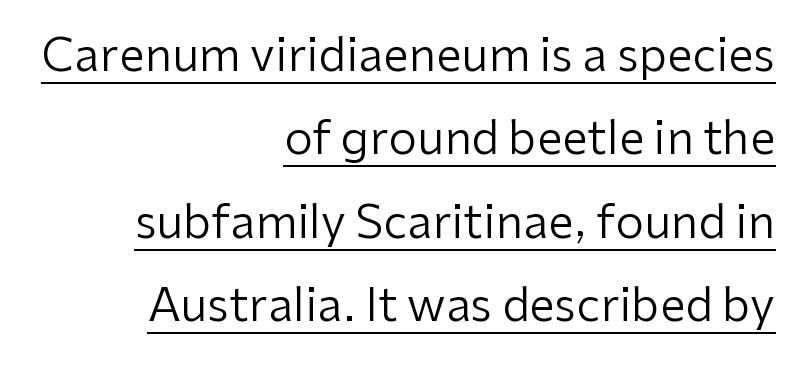
Q: Is the text bold? A: No.
Q: Is the text italic (slanted)? A: No, it is upright.
Q: Is the typeface a serif or a sans-serif typeface? A: Sans-serif.
Q: Is the text underlined? A: Yes.
Q: How is the paragraph aligned? A: Right-aligned.
Q: Is the spacing between letters normal or unusually wide? A: Normal.
Q: Width (condensed, normal, or wide)? A: Normal.
Q: Stroke contrast? A: Low.
Q: x-height? A: Medium.
Q: Monospaced? A: No.
